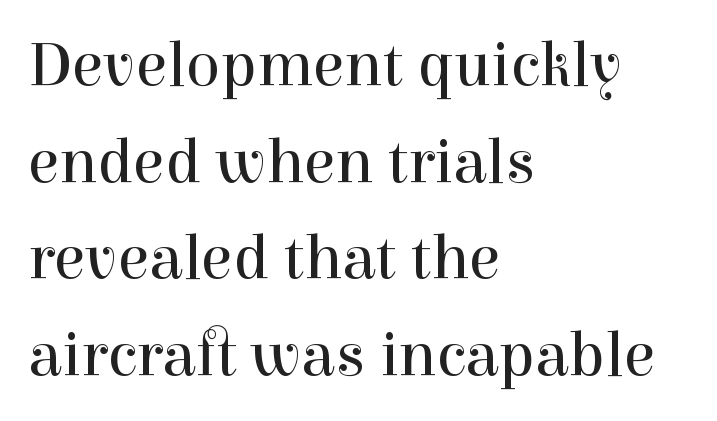
Q: Is the text bold? A: No.
Q: Is the text italic (slanted)? A: No, it is upright.
Q: Is the typeface a serif or a sans-serif typeface? A: Serif.
Q: Is the text underlined? A: No.
Q: How is the paragraph aligned? A: Left-aligned.
Q: Is the spacing between letters normal or unusually wide? A: Normal.
Q: Is the spacing between lines tight, normal or loose? A: Normal.
Q: Width (condensed, normal, or wide)? A: Normal.
Q: x-height? A: Medium.
Q: Monospaced? A: No.
